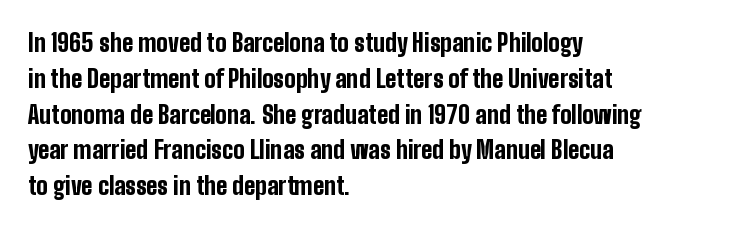
Q: Is the text bold? A: Yes.
Q: Is the text italic (slanted)? A: No, it is upright.
Q: Is the text underlined? A: No.
Q: How is the paragraph aligned? A: Left-aligned.
Q: Is the spacing between letters normal or unusually wide? A: Normal.
Q: Is the spacing between lines tight, normal or loose? A: Normal.
